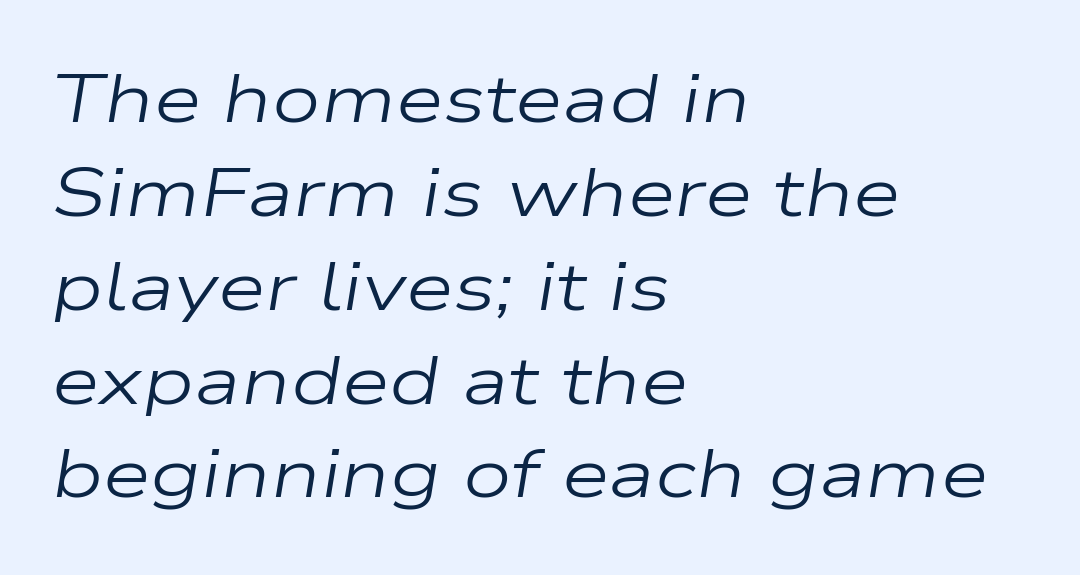
{"italic": "yes", "lean": "right", "slant_degrees": 9, "bold": "no", "weight": "regular", "width": "wide", "stroke_contrast": "low", "x_height": "medium", "monospaced": "no", "underline": "no", "align": "left", "line_spacing": "normal", "line_spacing_ratio": 1.36, "letter_spacing": "normal", "letter_spacing_em": 0.0, "glyph_px": 69}
